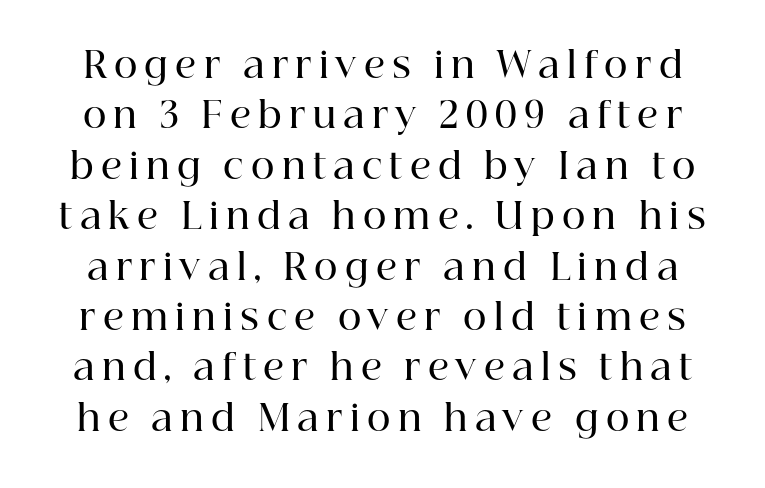
{"serif": "yes", "italic": "no", "bold": "semi", "weight": "semibold", "width": "normal", "stroke_contrast": "high", "x_height": "medium", "monospaced": "no", "underline": "no", "line_spacing": "normal", "line_spacing_ratio": 1.4, "letter_spacing": "wide", "letter_spacing_em": 0.2, "glyph_px": 36}
